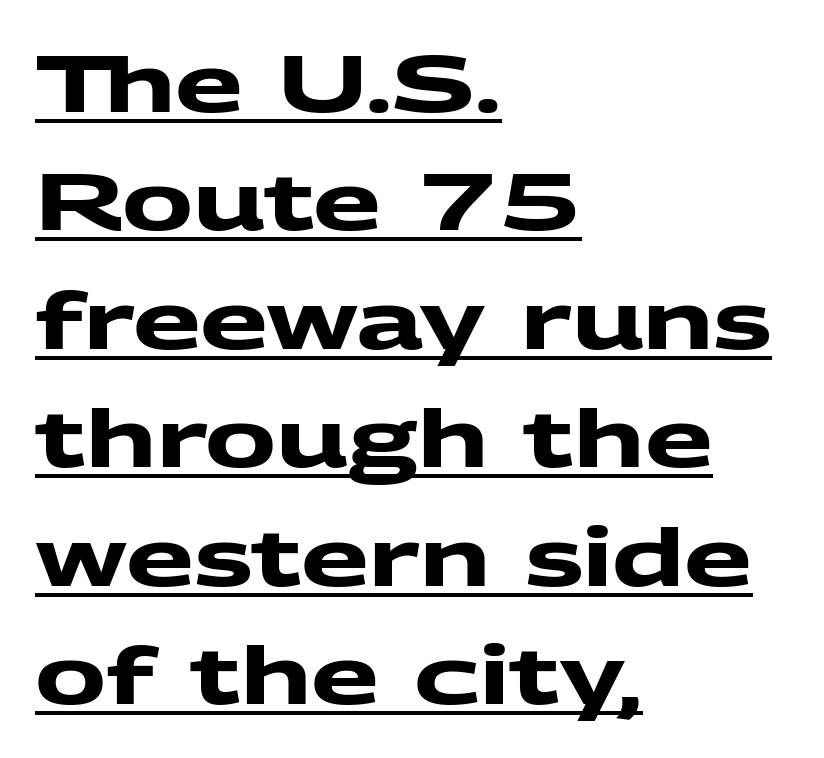
Q: Is the text bold? A: Yes.
Q: Is the typeface a serif or a sans-serif typeface? A: Sans-serif.
Q: Is the text underlined? A: Yes.
Q: How is the paragraph aligned? A: Left-aligned.
Q: Is the spacing between letters normal or unusually wide? A: Normal.
Q: Is the spacing between lines tight, normal or loose? A: Normal.
Q: Width (condensed, normal, or wide)? A: Wide.
Q: Stroke contrast? A: Medium.
Q: x-height? A: Medium.
Q: Monospaced? A: No.
